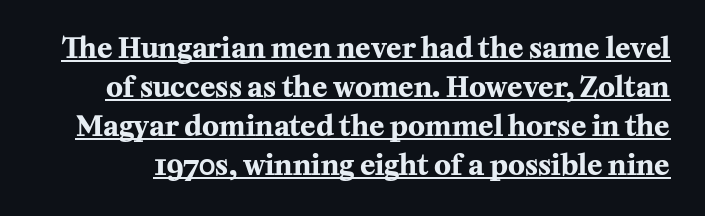
The image shows 28 px bold serif type, upright; set normal line spacing (1.39x), normal letter spacing, underlined; medium stroke contrast and a medium x-height.
